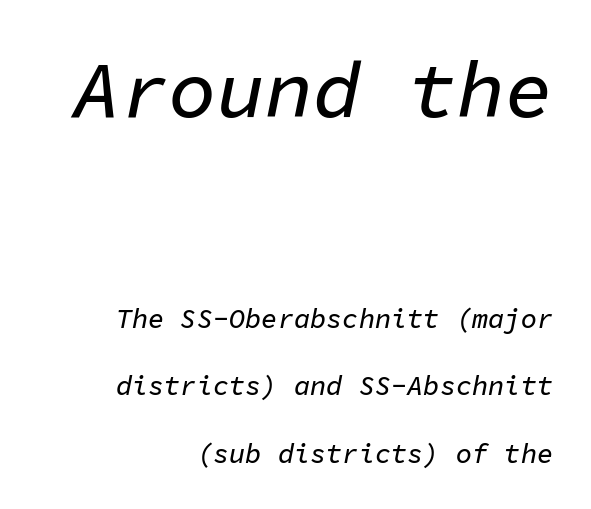
Q: Is the text italic (slanted)? A: Yes, it leans right by about 11 degrees.
Q: Is the text underlined? A: No.
Q: How is the paragraph aligned? A: Right-aligned.
Q: Is the spacing between letters normal or unusually wide? A: Normal.
Q: Is the spacing between lines tight, normal or loose? A: Loose.
Q: Which block of text is set in a larger size, the first (top) or the second (bottom)? A: The first (top) one.
Q: Width (condensed, normal, or wide)? A: Normal.
Q: Stroke contrast? A: Low.
Q: x-height? A: Medium.
Q: Monospaced? A: Yes.
